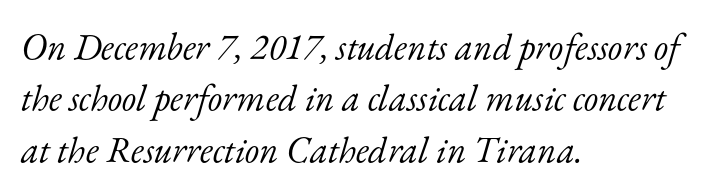
Q: Is the text bold? A: No.
Q: Is the text italic (slanted)? A: Yes, it leans right by about 17 degrees.
Q: Is the typeface a serif or a sans-serif typeface? A: Serif.
Q: Is the text underlined? A: No.
Q: How is the paragraph aligned? A: Left-aligned.
Q: Is the spacing between letters normal or unusually wide? A: Normal.
Q: Is the spacing between lines tight, normal or loose? A: Normal.
Q: Width (condensed, normal, or wide)? A: Normal.
Q: Stroke contrast? A: Low.
Q: x-height? A: Small.
Q: Monospaced? A: No.
